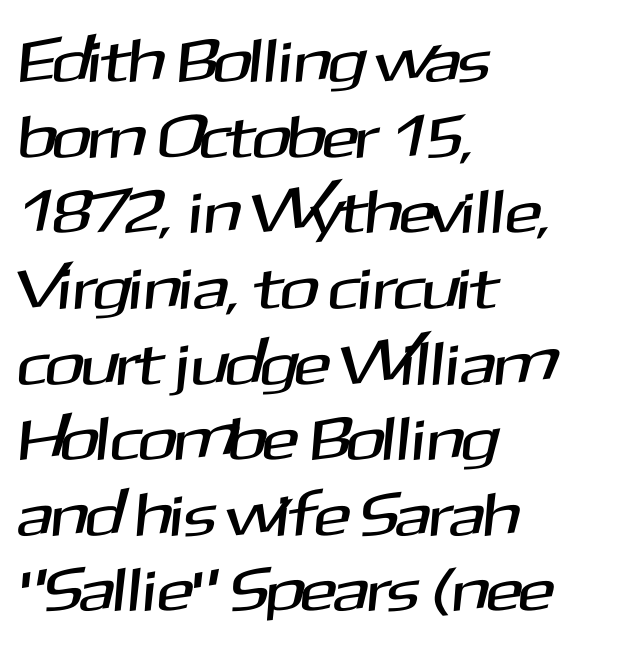
Line starts are locked; line ends wander. Any mark beneath the type? The region is blank. Inter-character spacing is left at the font's built-in metrics. A typesetter would call this proportional, since set widths differ per character.
